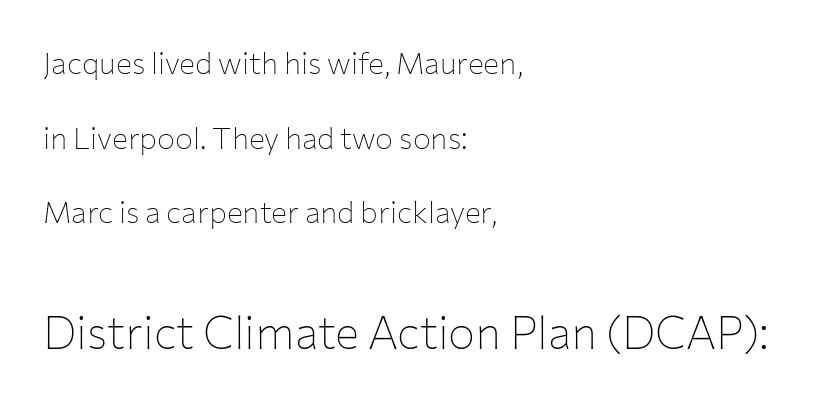
{"serif": "no", "italic": "no", "bold": "no", "weight": "thin", "width": "normal", "stroke_contrast": "low", "x_height": "medium", "monospaced": "no", "underline": "no", "align": "left", "line_spacing": "loose", "line_spacing_ratio": 2.49, "letter_spacing": "normal", "letter_spacing_em": 0.0, "larger_block": "second", "size_ratio": 1.5, "glyph_px": 45}
